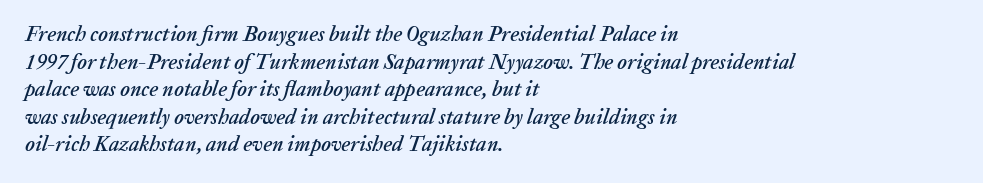
Q: Is the text italic (slanted)? A: Yes, it leans right by about 20 degrees.
Q: Is the text underlined? A: No.
Q: How is the paragraph aligned? A: Left-aligned.
Q: Is the spacing between letters normal or unusually wide? A: Normal.
Q: Is the spacing between lines tight, normal or loose? A: Normal.
